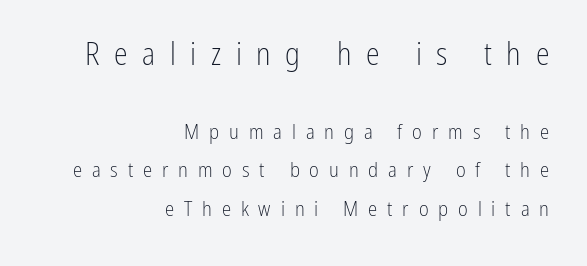
Q: Is the text bold? A: No.
Q: Is the text italic (slanted)? A: No, it is upright.
Q: Is the typeface a serif or a sans-serif typeface? A: Sans-serif.
Q: Is the text underlined? A: No.
Q: How is the paragraph aligned? A: Right-aligned.
Q: Is the spacing between letters normal or unusually wide? A: Unusually wide.
Q: Which block of text is set in a larger size, the first (top) or the second (bottom)? A: The first (top) one.
Q: Width (condensed, normal, or wide)? A: Condensed.
Q: Stroke contrast? A: Low.
Q: x-height? A: Medium.
Q: Monospaced? A: No.
